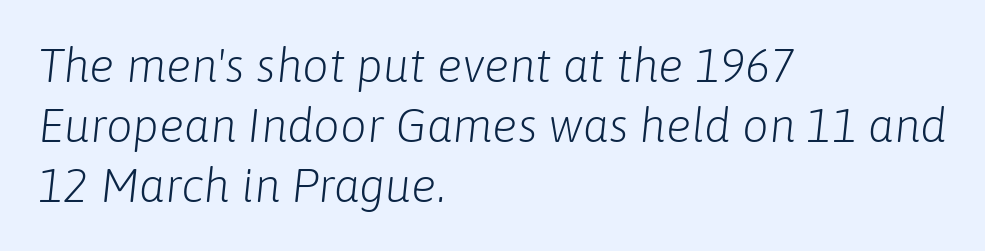
Q: Is the text bold? A: No.
Q: Is the text italic (slanted)? A: Yes, it leans right by about 6 degrees.
Q: Is the text underlined? A: No.
Q: How is the paragraph aligned? A: Left-aligned.
Q: Is the spacing between letters normal or unusually wide? A: Normal.
Q: Is the spacing between lines tight, normal or loose? A: Normal.
Q: Width (condensed, normal, or wide)? A: Normal.
Q: Stroke contrast? A: Low.
Q: x-height? A: Medium.
Q: Monospaced? A: No.
